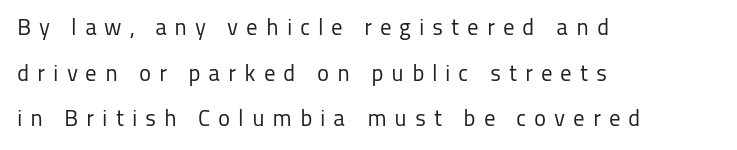
Q: Is the text bold? A: No.
Q: Is the text italic (slanted)? A: No, it is upright.
Q: Is the text underlined? A: No.
Q: How is the paragraph aligned? A: Left-aligned.
Q: Is the spacing between letters normal or unusually wide? A: Unusually wide.
Q: Is the spacing between lines tight, normal or loose? A: Loose.
